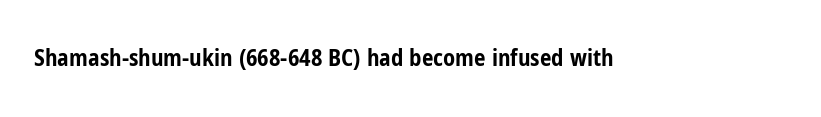
The image shows 23 px bold type, upright; set normal letter spacing, not underlined.
